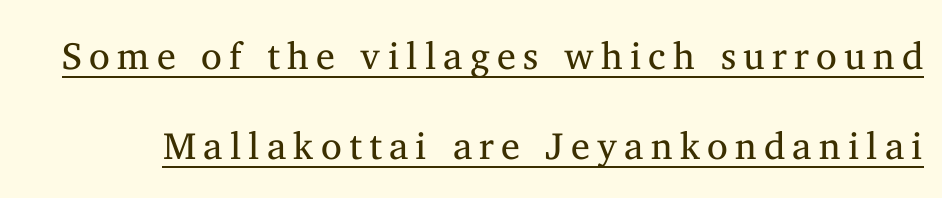
{"serif": "yes", "italic": "no", "bold": "no", "weight": "regular", "width": "normal", "stroke_contrast": "medium", "x_height": "medium", "monospaced": "no", "underline": "yes", "line_spacing": "loose", "line_spacing_ratio": 2.36, "glyph_px": 38}
